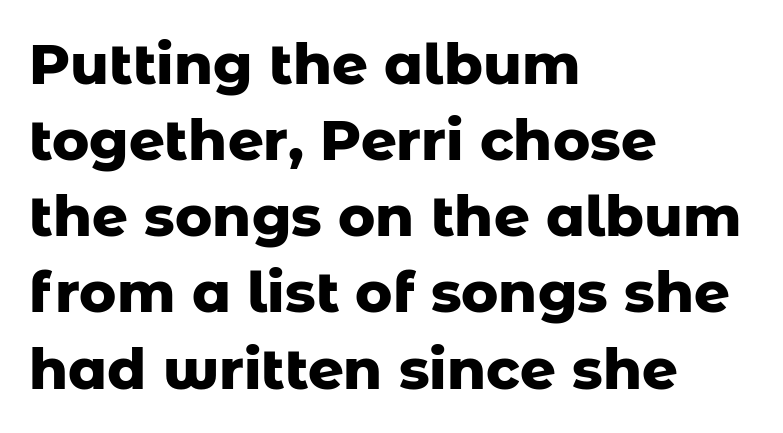
Rows of type keep a routine distance in the vertical direction. Is there any slant? The stems are plumb. Descender tails drop into unmarked territory. The tracking reads as untouched default to a designer's eye. Horizontal alignment here is leftward, the default for most running prose. Font category for this specimen: sans-serif.
